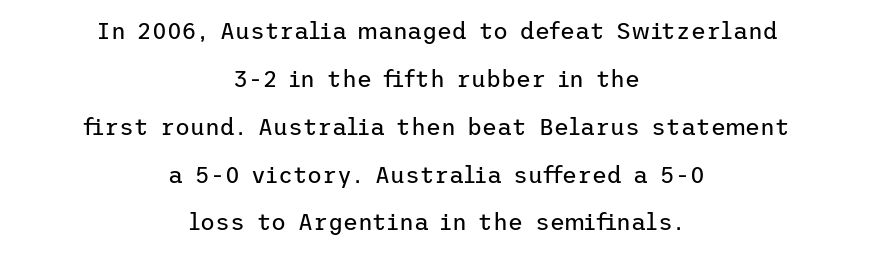
Q: Is the text bold? A: No.
Q: Is the text italic (slanted)? A: No, it is upright.
Q: Is the text underlined? A: No.
Q: How is the paragraph aligned? A: Centered.
Q: Is the spacing between letters normal or unusually wide? A: Normal.
Q: Is the spacing between lines tight, normal or loose? A: Loose.
